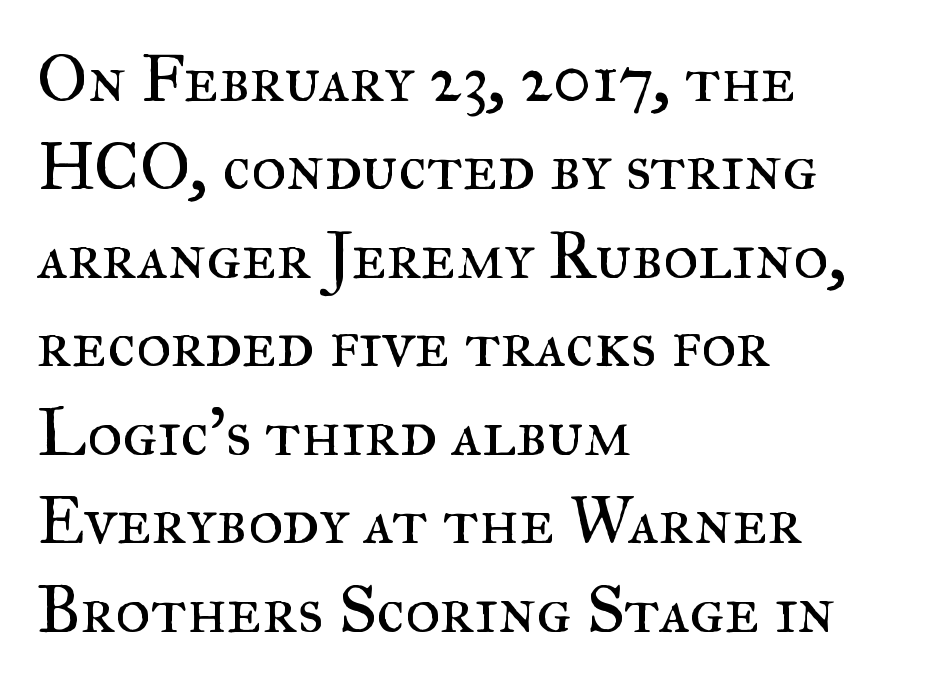
{"serif": "yes", "italic": "no", "bold": "no", "weight": "regular", "width": "normal", "stroke_contrast": "medium", "x_height": "small", "monospaced": "no", "underline": "no", "align": "left", "line_spacing": "normal", "line_spacing_ratio": 1.32, "letter_spacing": "normal", "letter_spacing_em": 0.0, "glyph_px": 67}
